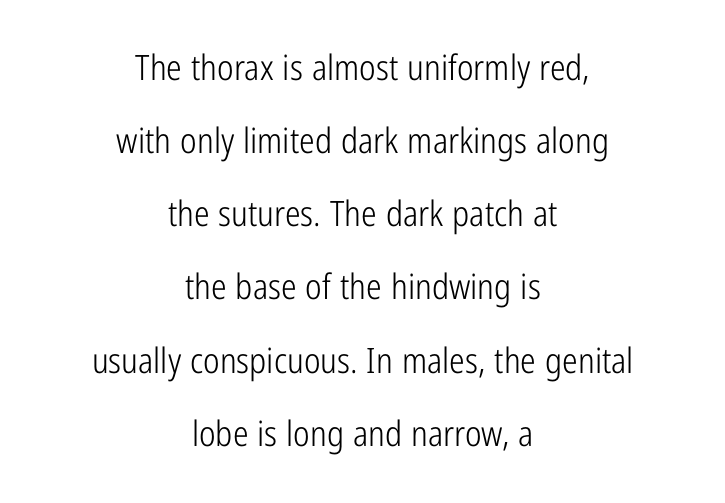
Q: Is the text bold? A: No.
Q: Is the text italic (slanted)? A: No, it is upright.
Q: Is the typeface a serif or a sans-serif typeface? A: Sans-serif.
Q: Is the text underlined? A: No.
Q: How is the paragraph aligned? A: Centered.
Q: Is the spacing between letters normal or unusually wide? A: Normal.
Q: Is the spacing between lines tight, normal or loose? A: Loose.
Q: Width (condensed, normal, or wide)? A: Condensed.
Q: Stroke contrast? A: Low.
Q: x-height? A: Medium.
Q: Monospaced? A: No.
